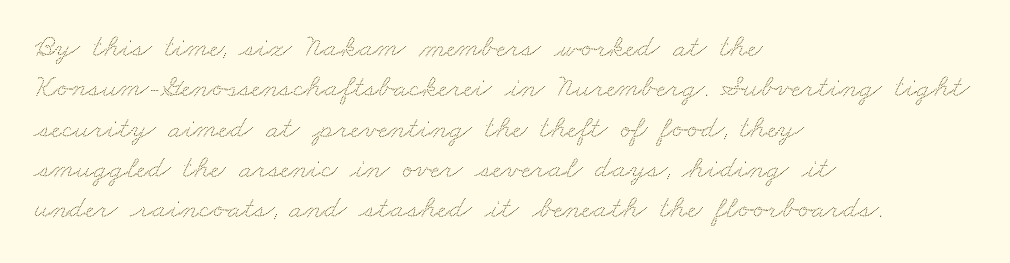
The image shows 32 px wide type; set left-aligned, normal line spacing (1.26x), normal letter spacing, not underlined; low stroke contrast and a small x-height.
